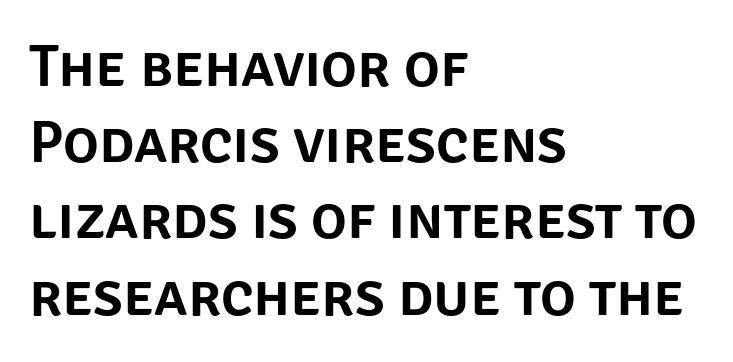
{"serif": "no", "italic": "no", "width": "normal", "stroke_contrast": "low", "x_height": "large", "monospaced": "no", "underline": "no", "align": "left", "line_spacing": "normal", "line_spacing_ratio": 1.27, "letter_spacing": "normal", "letter_spacing_em": 0.0, "glyph_px": 60}
